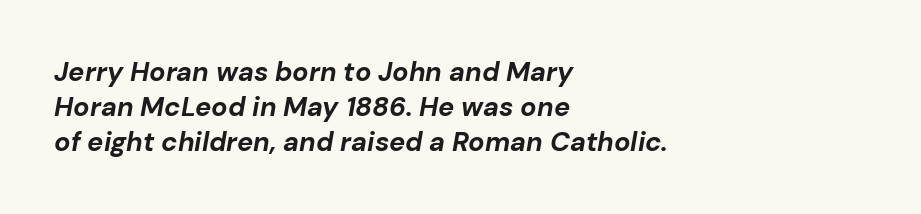
{"italic": "yes", "lean": "right", "slant_degrees": 10, "bold": "yes", "underline": "no", "align": "left", "line_spacing": "normal", "line_spacing_ratio": 1.29, "letter_spacing": "normal", "letter_spacing_em": 0.0, "glyph_px": 27}
